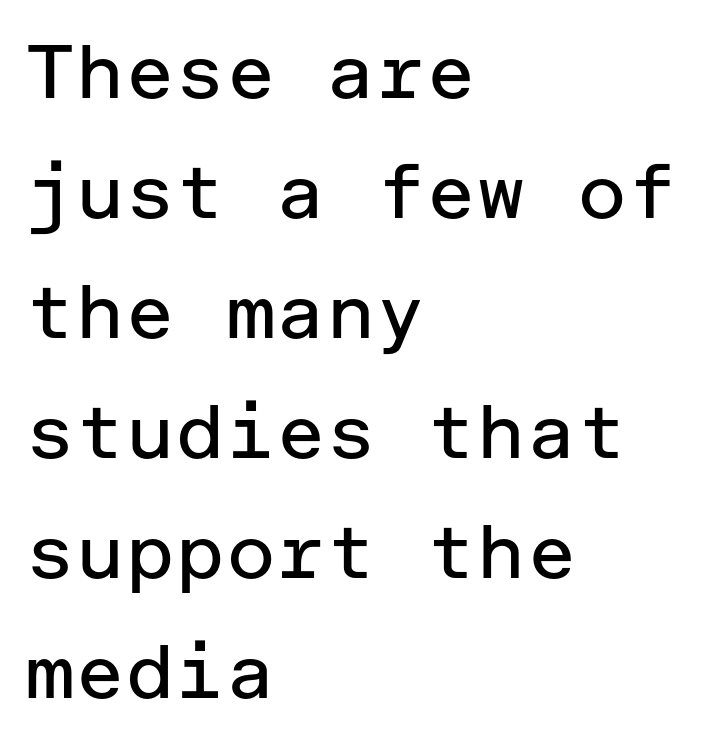
The image shows 76 px regular-weight sans-serif type, upright; set left-aligned, normal line spacing (1.58x), normal letter spacing, not underlined; low stroke contrast and a medium x-height.
